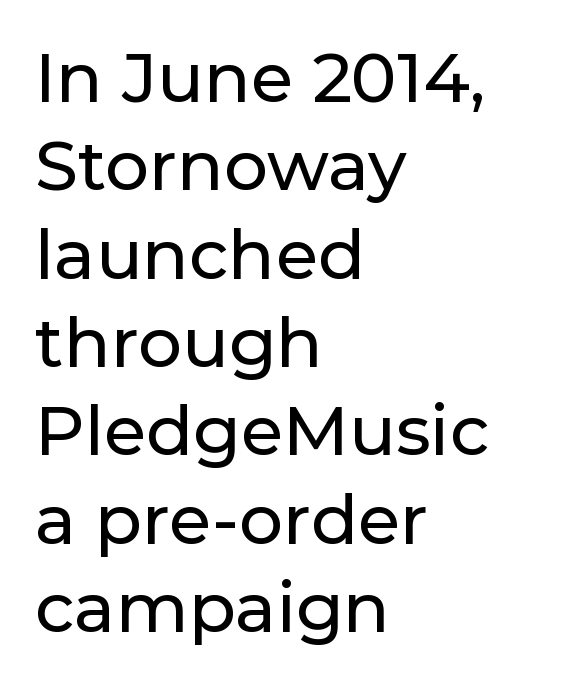
No word sits above an underline. The vertical gap from one line to the next is medium. Teacher's note: observe the even left margin — that is flush-left alignment. The passage shown has conventional tracking throughout. Character widths vary here, with narrow letters taking less room than wide ones. This is the regular roman posture of the typeface.
